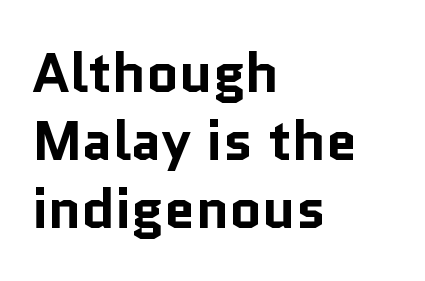
{"serif": "no", "italic": "no", "bold": "yes", "weight": "bold", "width": "normal", "stroke_contrast": "low", "x_height": "medium", "monospaced": "no", "underline": "no", "align": "left", "line_spacing_ratio": 1.21, "letter_spacing": "normal", "letter_spacing_em": 0.0, "glyph_px": 56}
